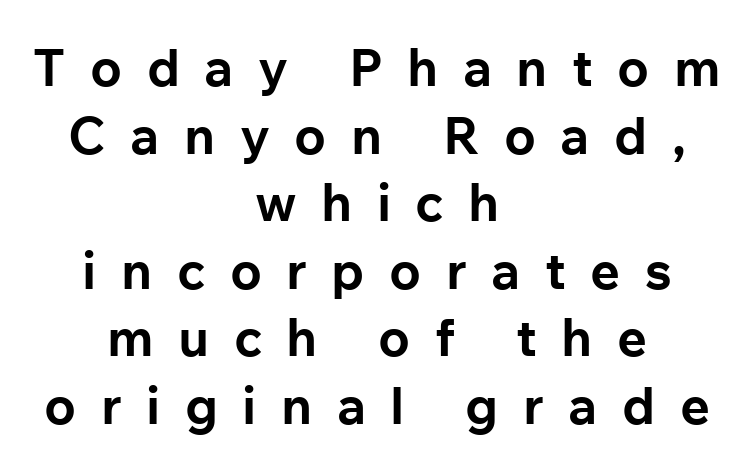
Horizontal alignment here is central, giving a formal, balanced look. The characters display no serif detailing; their extremities are plain. Caption: expanded tracking, letters set apart. Every character sits straight up, as roman type does. A dark, heavy texture on the line: the type is bold. The baseline area is clear.
